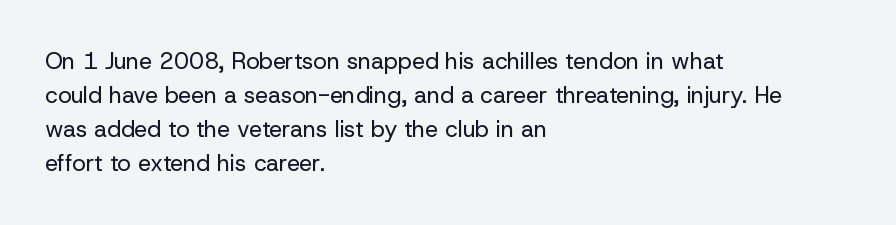
Q: Is the text bold? A: No.
Q: Is the text italic (slanted)? A: No, it is upright.
Q: Is the text underlined? A: No.
Q: How is the paragraph aligned? A: Left-aligned.
Q: Is the spacing between letters normal or unusually wide? A: Normal.
Q: Is the spacing between lines tight, normal or loose? A: Normal.
